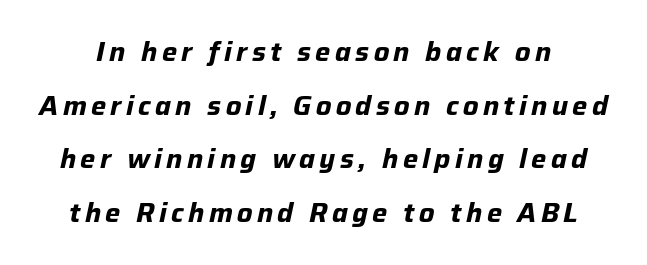
Strong, thick strokes mark this as bold type. The whole block is typeset with a tilt. Quick note: underline off. The leading is generous, giving the passage an open texture.
